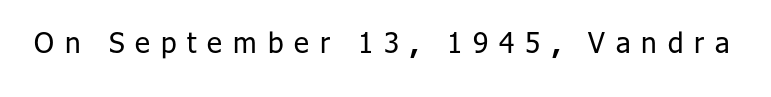
The image shows 28 px regular-weight sans-serif type, upright; set unusually wide letter spacing (+0.39 em), not underlined; low stroke contrast and a medium x-height.
